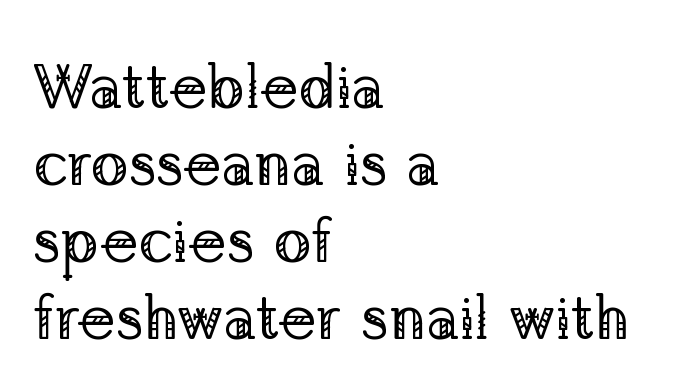
{"serif": "yes", "italic": "no", "bold": "no", "weight": "regular", "width": "normal", "stroke_contrast": "low", "x_height": "medium", "monospaced": "no", "underline": "no", "align": "left", "line_spacing_ratio": 1.22, "letter_spacing": "normal", "letter_spacing_em": 0.0, "glyph_px": 63}
